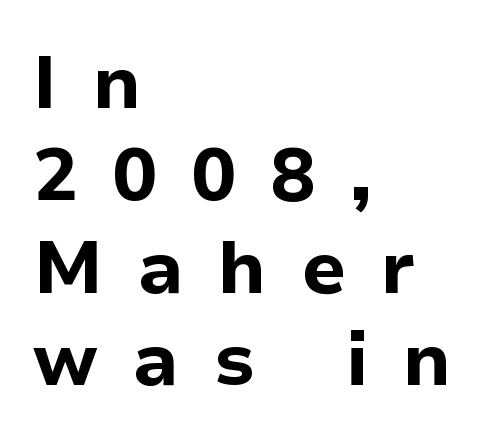
The image shows 74 px bold sans-serif type, upright; set left-aligned, normal line spacing (1.25x), unusually wide letter spacing (+0.47 em), not underlined; low stroke contrast and a medium x-height.
